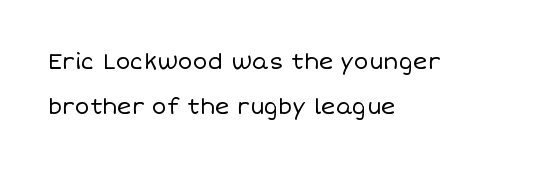
The image shows 22 px text type, upright; set left-aligned, loose line spacing (2.05x), normal letter spacing, not underlined.
